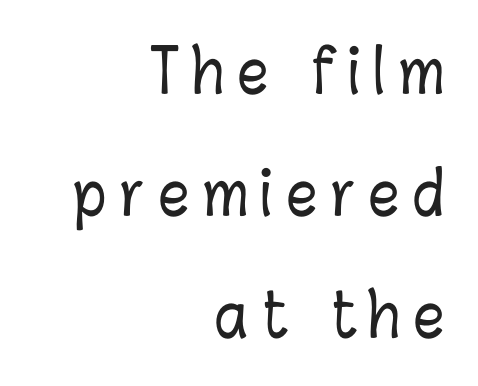
{"italic": "no", "width": "condensed", "stroke_contrast": "low", "x_height": "medium", "monospaced": "no", "underline": "no", "align": "right", "line_spacing": "loose", "line_spacing_ratio": 2.03, "letter_spacing": "wide", "letter_spacing_em": 0.23, "glyph_px": 60}
